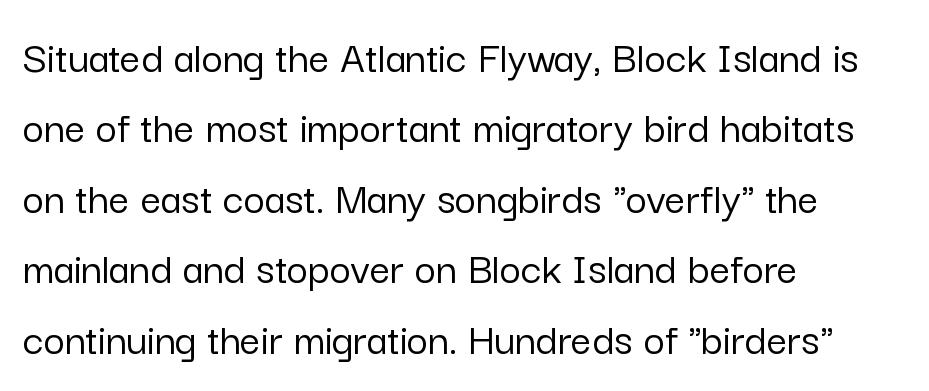
{"serif": "no", "italic": "no", "width": "normal", "stroke_contrast": "low", "x_height": "medium", "monospaced": "no", "underline": "no", "align": "left", "line_spacing": "normal", "line_spacing_ratio": 1.53, "letter_spacing": "normal", "letter_spacing_em": 0.0, "glyph_px": 46}
